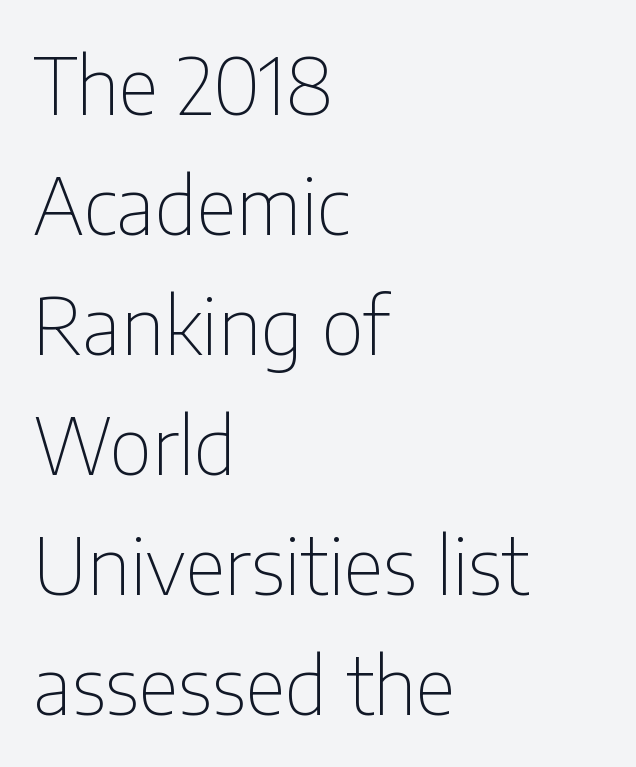
Ink coverage per letter is moderate at most. This is roman type, the default non-slanted kind. Inter-character spacing is left at the font's built-in metrics. Summary of vertical rhythm: regular, with standard interline spacing.
